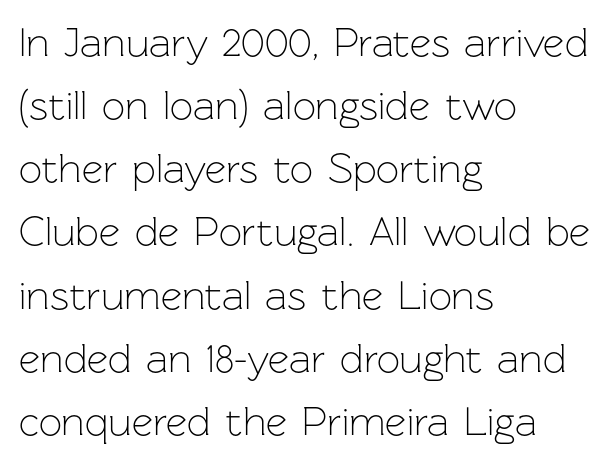
The image shows 41 px light sans-serif type, upright; set left-aligned, normal line spacing (1.54x), normal letter spacing, not underlined; low stroke contrast and a medium x-height.
